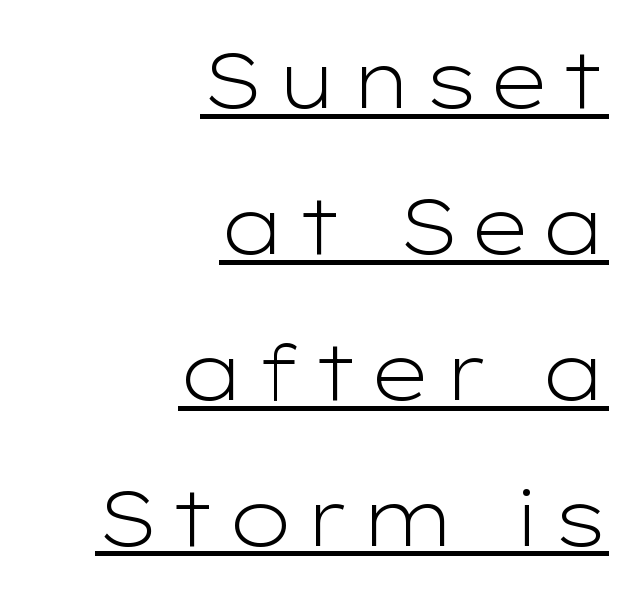
{"serif": "no", "italic": "no", "bold": "no", "weight": "light", "width": "wide", "stroke_contrast": "low", "x_height": "medium", "monospaced": "no", "underline": "yes", "align": "right", "line_spacing_ratio": 1.87, "glyph_px": 78}
